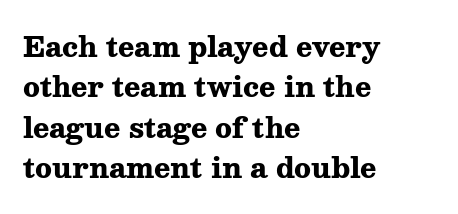
{"italic": "no", "bold": "yes", "underline": "no", "align": "left", "line_spacing": "normal", "line_spacing_ratio": 1.5, "letter_spacing": "normal", "letter_spacing_em": 0.0, "glyph_px": 27}
